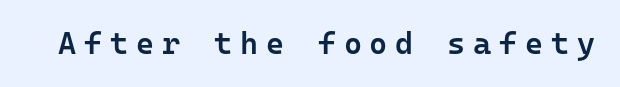
Characters follow at a spacing far wider than the type designer built in. Honestly, there is no underline to notice here at all. The letters are semibold — heavier than regular but short of a full bold. A typesetter would label this face a sans. The lettering stays uniformly vertical, giving the passage a roman look.
